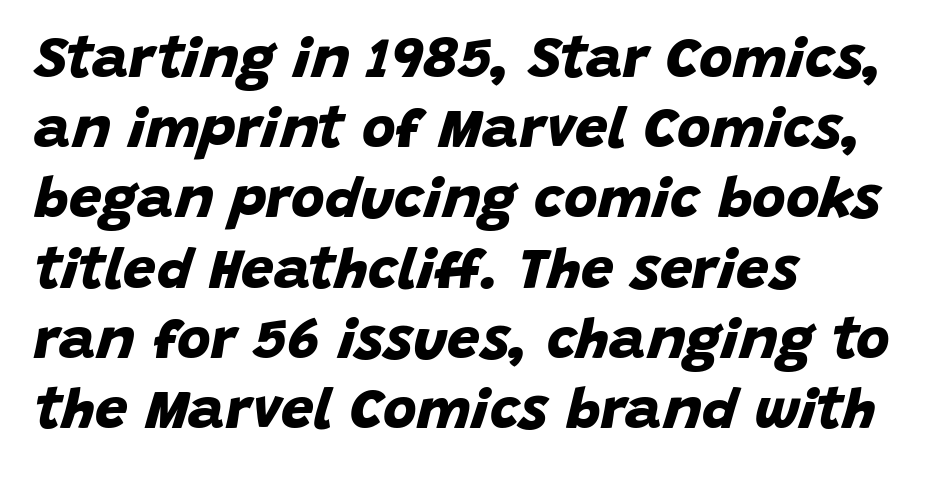
Here the glyphs are tracked normally, forming tight word shapes. Bold? Absolutely — the strokes are thick and heavy. In terms of letterform style, serifs are entirely absent. Type without underlining.
